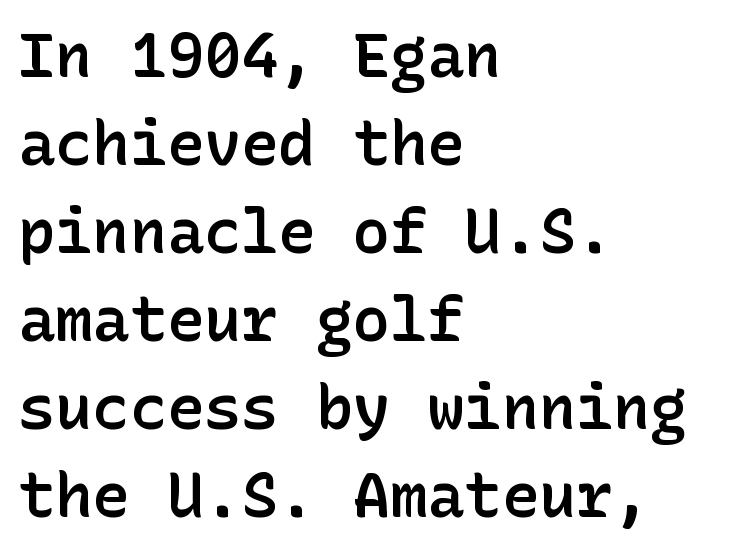
Q: Is the text bold? A: Semi-bold.
Q: Is the text italic (slanted)? A: No, it is upright.
Q: Is the typeface a serif or a sans-serif typeface? A: Sans-serif.
Q: Is the text underlined? A: No.
Q: How is the paragraph aligned? A: Left-aligned.
Q: Is the spacing between letters normal or unusually wide? A: Normal.
Q: Is the spacing between lines tight, normal or loose? A: Normal.
Q: Width (condensed, normal, or wide)? A: Normal.
Q: Stroke contrast? A: Low.
Q: x-height? A: Medium.
